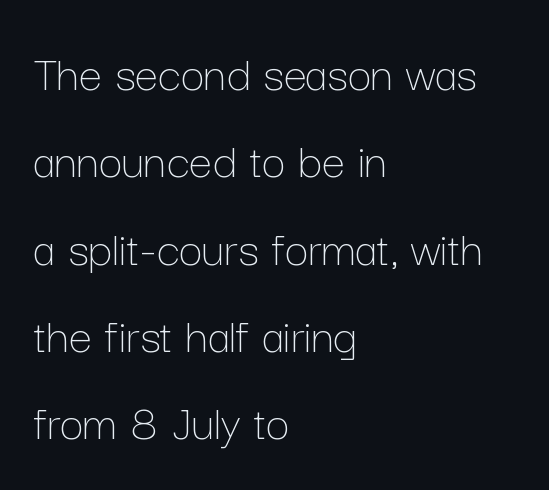
The image shows 52 px thin type, upright; set left-aligned, normal line spacing (1.68x), normal letter spacing, not underlined; low stroke contrast and a medium x-height.
